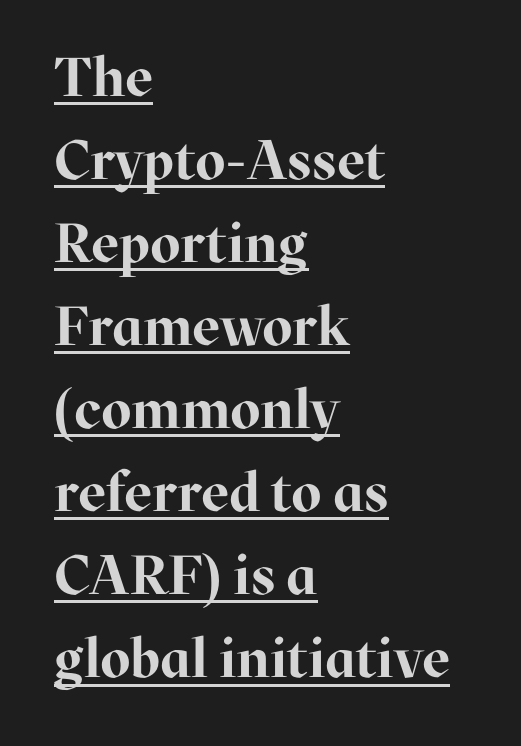
{"serif": "yes", "italic": "no", "bold": "yes", "weight": "bold", "width": "normal", "stroke_contrast": "high", "x_height": "medium", "monospaced": "no", "underline": "yes", "align": "left", "line_spacing": "normal", "line_spacing_ratio": 1.51, "letter_spacing": "normal", "letter_spacing_em": 0.0, "glyph_px": 55}
